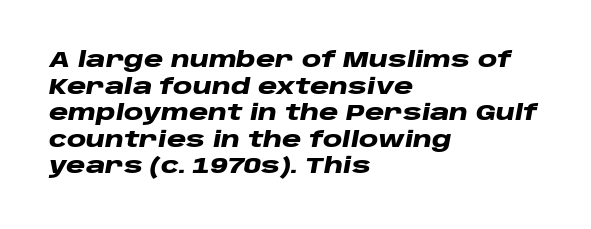
The rendering applies a slant to the glyphs. Horizontal alignment here is leftward, the default for most running prose. Anything drawn beneath the words? Only blank space. Observe the ordinary spacing: letters are neighbours, not strangers. A dark, heavy texture on the line: the type is bold.
